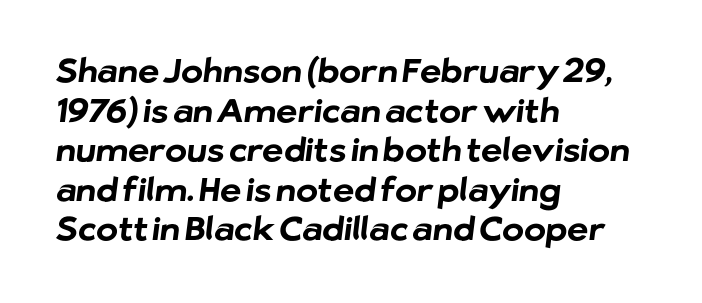
{"serif": "no", "bold": "yes", "weight": "bold", "width": "normal", "stroke_contrast": "low", "x_height": "medium", "monospaced": "no", "underline": "no", "align": "left", "line_spacing_ratio": 1.2, "letter_spacing": "normal", "letter_spacing_em": 0.0, "glyph_px": 33}
